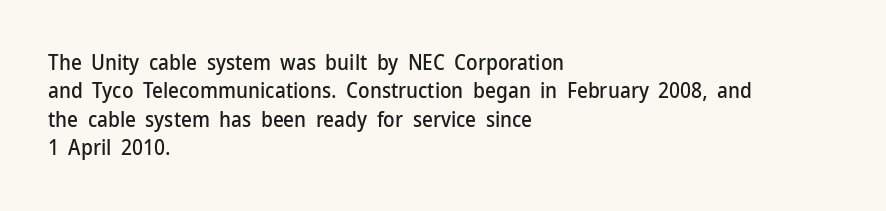
The image shows 21 px text type, upright; set left-aligned, normal line spacing (1.35x), normal letter spacing, not underlined.
